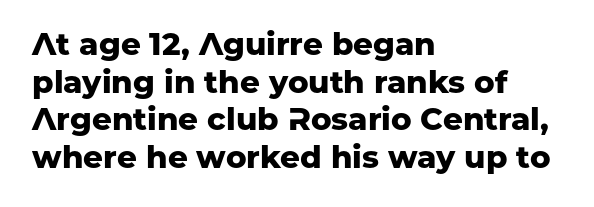
The face used here is a sans, in the tradition of grotesques and geometrics. Descender tails drop into unmarked territory. The lettering holds an erect, upright posture throughout. Weight check: bold — yes, fully.
